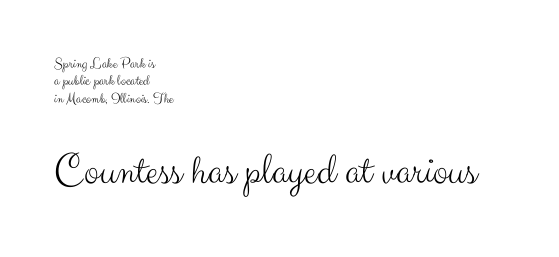
The image shows 45 px light sans-serif type; set left-aligned, line spacing 1.16x, normal letter spacing, not underlined; the second (bottom) block is 3.0x larger; medium stroke contrast and a small x-height.
